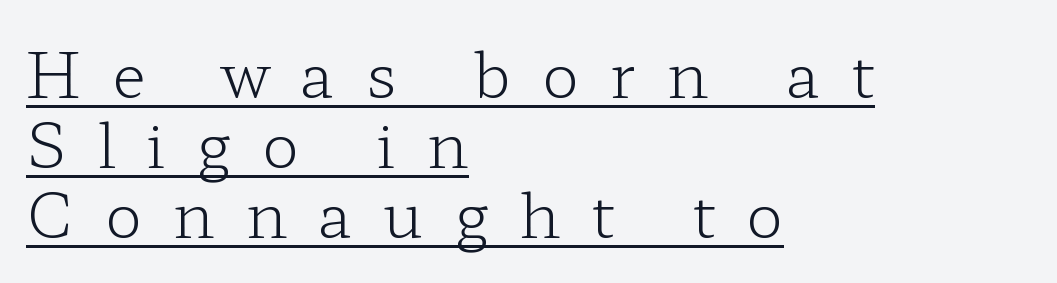
The tracking jumps out immediately: characters are airy and widely separated. The face used here is proportionally spaced, like ordinary book or web type. Successive baselines arrive quickly, one right under another. Underlined type.
